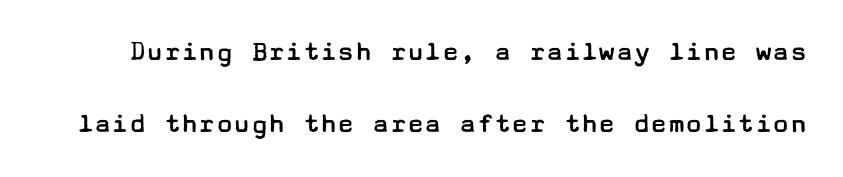
This sample uses an upright cut, with every glyph sitting square on the baseline. What stands out about the letter spacing? Nothing — it is the standard amount. The zone under the glyphs is completely vacant. The passage shown is typeset with a sans-serif family. No chunkiness to these letters — they're not bold.
